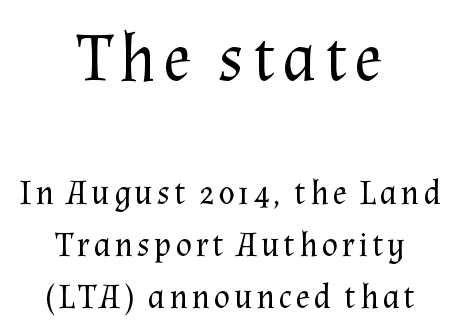
Q: Is the text bold? A: No.
Q: Is the text italic (slanted)? A: No, it is upright.
Q: Is the text underlined? A: No.
Q: How is the paragraph aligned? A: Centered.
Q: Is the spacing between lines tight, normal or loose? A: Normal.
Q: Which block of text is set in a larger size, the first (top) or the second (bottom)? A: The first (top) one.
Q: Width (condensed, normal, or wide)? A: Normal.
Q: Stroke contrast? A: Medium.
Q: x-height? A: Medium.
Q: Monospaced? A: No.
